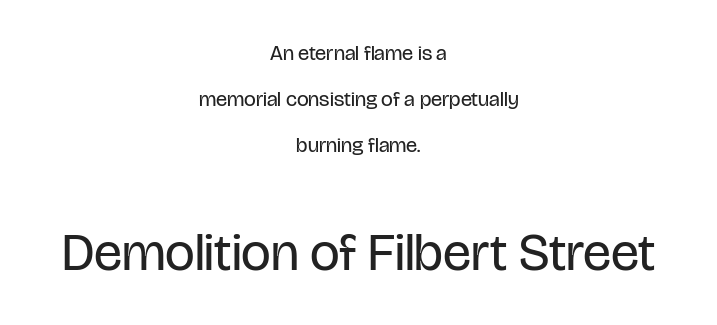
There is no visible air inserted between adjacent glyphs. It's the straight-up-and-down kind of type. Vertical spacing — loose. Note the varied advance widths — an 'i' is clearly narrower than an 'm'. Teacher's note: observe the equal gaps on both sides — that is centered alignment.
